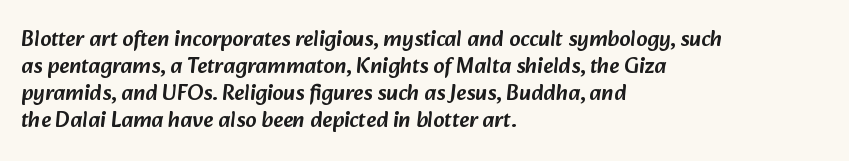
Underlining? Definitely not there. Does the copy run flush right? No — it runs flush left. Spacing between characters is what you'd get straight out of the box.
